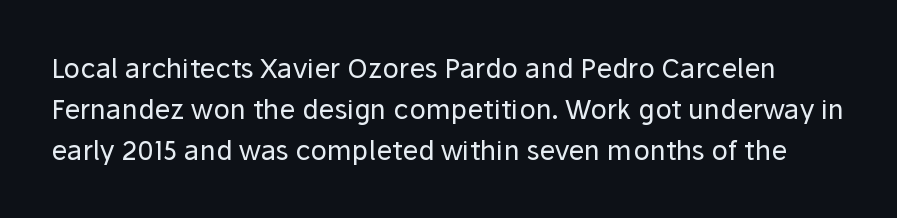
Q: Is the text bold? A: No.
Q: Is the text italic (slanted)? A: No, it is upright.
Q: Is the text underlined? A: No.
Q: Is the spacing between letters normal or unusually wide? A: Normal.
Q: Is the spacing between lines tight, normal or loose? A: Normal.
